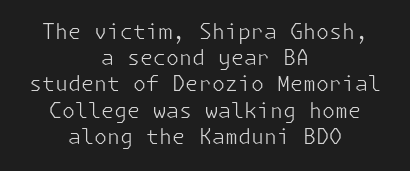
Q: Is the text bold? A: No.
Q: Is the text italic (slanted)? A: No, it is upright.
Q: Is the text underlined? A: No.
Q: How is the paragraph aligned? A: Centered.
Q: Is the spacing between letters normal or unusually wide? A: Normal.
Q: Is the spacing between lines tight, normal or loose? A: Normal.
